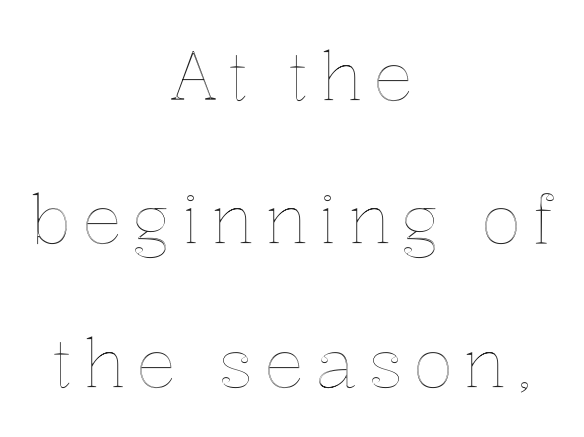
Visually the block forms a symmetrical silhouette, jagged on both flanks. The lettering holds an erect, upright posture throughout. Each letter keeps its own natural width here, so spacing adapts to shape. Widely set lines give the paragraph a tall, airy silhouette.
